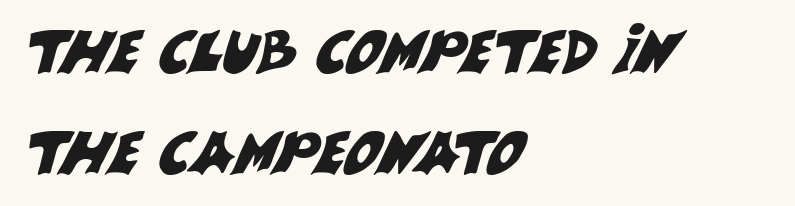
You could call the tracking neutral — neither tight nor loose. A typesetter would label this face a sans. Varying glyph widths throughout — classic text-font behaviour. This rendering features lettering with no underline. Line starts are locked; line ends wander.
